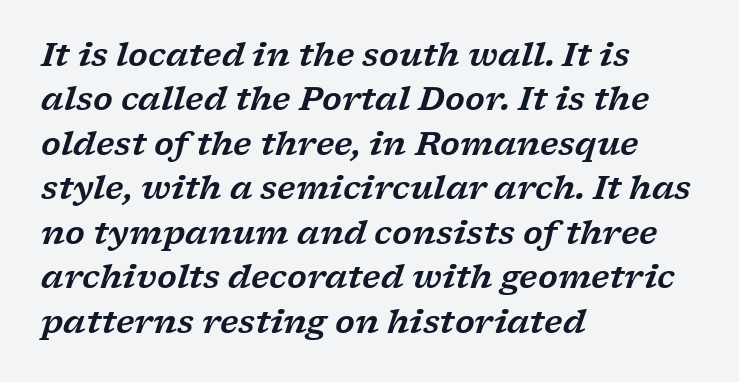
Q: Is the text italic (slanted)? A: Yes, it leans right by about 17 degrees.
Q: Is the typeface a serif or a sans-serif typeface? A: Serif.
Q: Is the text underlined? A: No.
Q: How is the paragraph aligned? A: Left-aligned.
Q: Is the spacing between letters normal or unusually wide? A: Normal.
Q: Is the spacing between lines tight, normal or loose? A: Normal.
Q: Width (condensed, normal, or wide)? A: Wide.
Q: Stroke contrast? A: Low.
Q: x-height? A: Medium.
Q: Monospaced? A: No.
